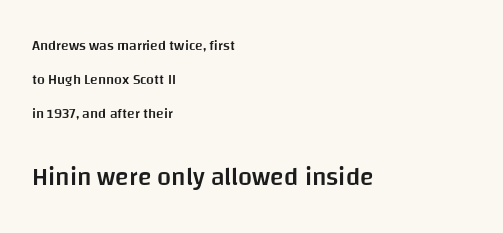
The letters are semibold — heavier than regular but short of a full bold. Students, observe: this is what heavily led, spacious text looks like. The rag falls on the right side of this text block. Tracking value appears to be zero — textbook default spacing.
